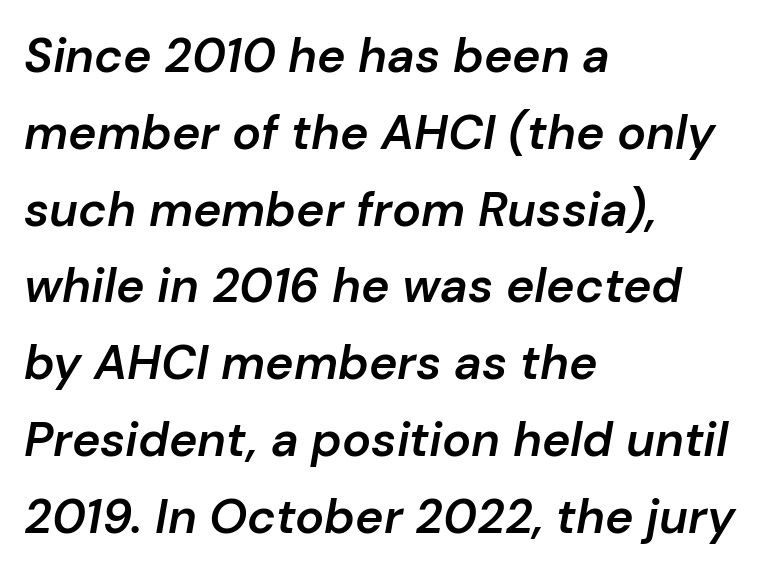
The image shows 48 px semibold type, italic (leaning right); set left-aligned, normal line spacing (1.6x), normal letter spacing, not underlined; low stroke contrast and a medium x-height.
